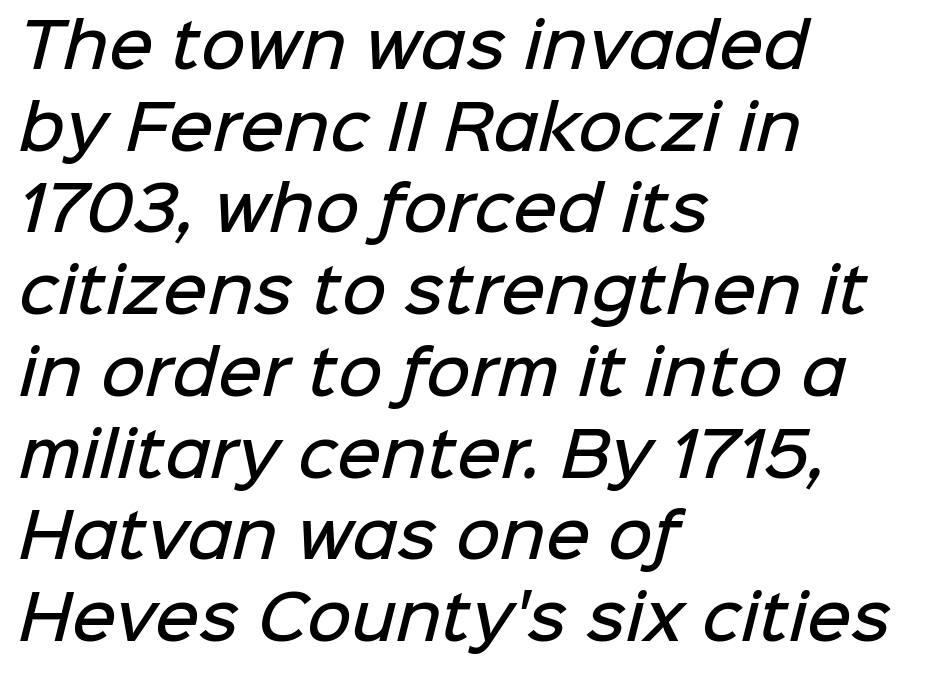
Q: Is the text bold? A: Semi-bold.
Q: Is the typeface a serif or a sans-serif typeface? A: Sans-serif.
Q: Is the text underlined? A: No.
Q: How is the paragraph aligned? A: Left-aligned.
Q: Is the spacing between letters normal or unusually wide? A: Normal.
Q: Is the spacing between lines tight, normal or loose? A: Normal.
Q: Width (condensed, normal, or wide)? A: Normal.
Q: Stroke contrast? A: Low.
Q: x-height? A: Medium.
Q: Monospaced? A: No.
